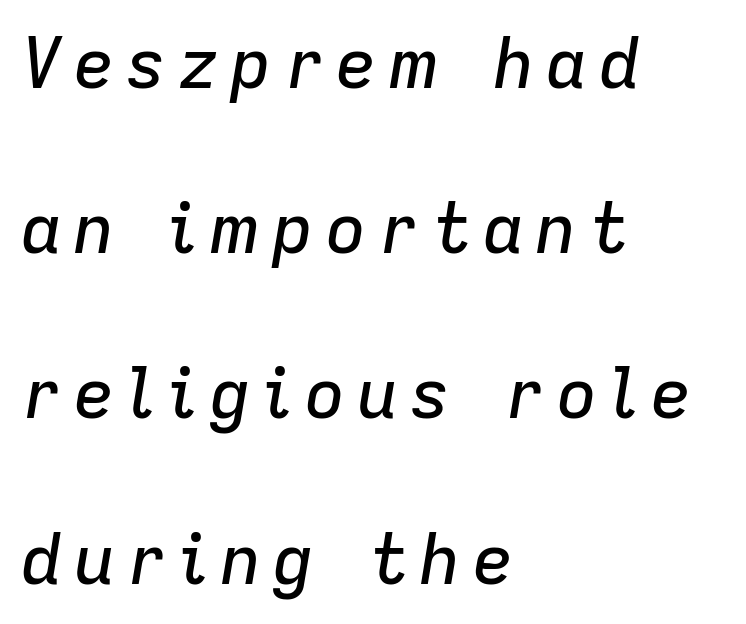
{"italic": "yes", "lean": "right", "slant_degrees": 9, "width": "normal", "stroke_contrast": "low", "x_height": "medium", "monospaced": "no", "underline": "no", "align": "left", "line_spacing": "loose", "line_spacing_ratio": 2.36, "glyph_px": 70}
